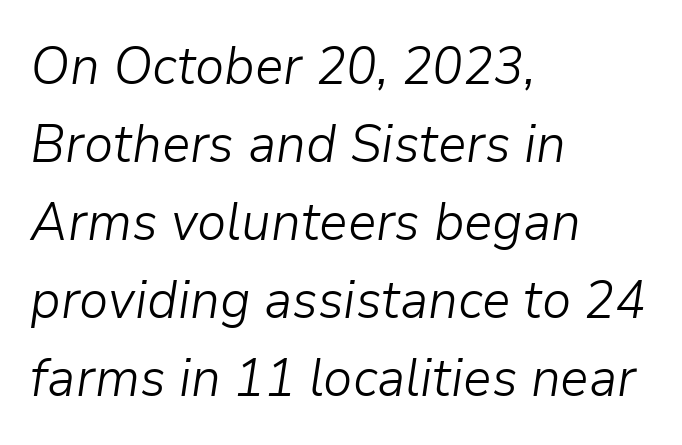
The image shows 53 px light type, italic (leaning right); set left-aligned, normal line spacing (1.47x), normal letter spacing, not underlined; low stroke contrast and a medium x-height.
